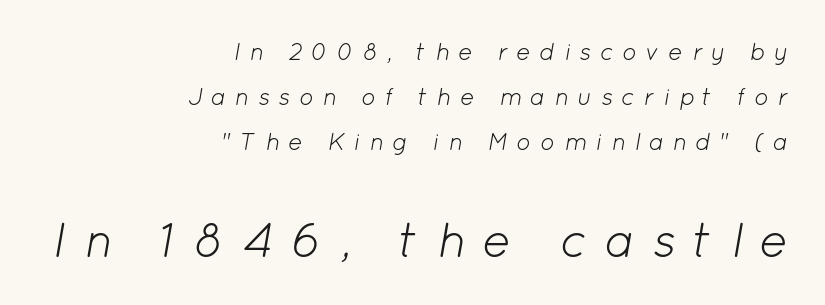
The image shows 48 px light type, italic (leaning right); set right-aligned, line spacing 1.88x, unusually wide letter spacing (+0.36 em), not underlined; the second (bottom) block is 2.0x larger; low stroke contrast and a medium x-height.
